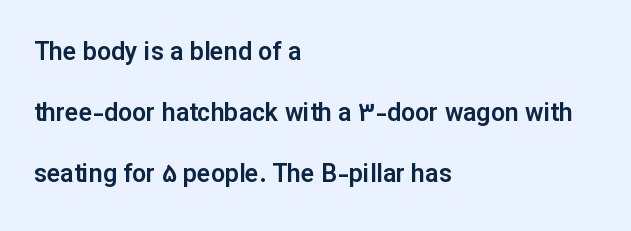
{"italic": "no", "underline": "no", "align": "left", "line_spacing": "loose", "line_spacing_ratio": 2.45, "letter_spacing": "normal", "letter_spacing_em": 0.0, "glyph_px": 25}
